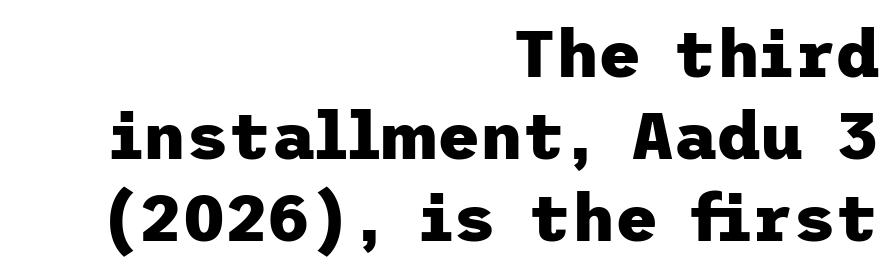
{"serif": "no", "italic": "no", "bold": "yes", "weight": "heavy", "width": "normal", "stroke_contrast": "low", "x_height": "medium", "underline": "no", "align": "right", "line_spacing_ratio": 1.24, "letter_spacing": "normal", "letter_spacing_em": 0.0, "glyph_px": 66}
